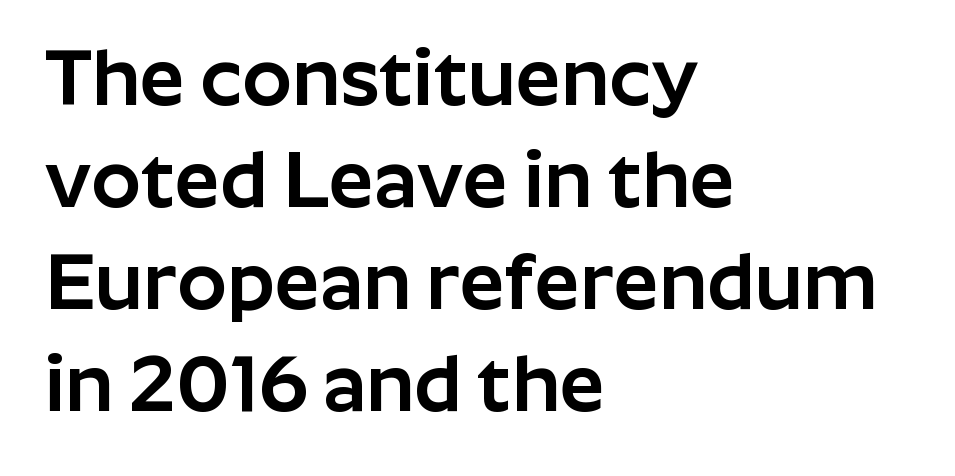
Q: Is the text italic (slanted)? A: No, it is upright.
Q: Is the typeface a serif or a sans-serif typeface? A: Sans-serif.
Q: Is the text underlined? A: No.
Q: How is the paragraph aligned? A: Left-aligned.
Q: Is the spacing between letters normal or unusually wide? A: Normal.
Q: Is the spacing between lines tight, normal or loose? A: Normal.
Q: Width (condensed, normal, or wide)? A: Normal.
Q: Stroke contrast? A: Low.
Q: x-height? A: Medium.
Q: Monospaced? A: No.
